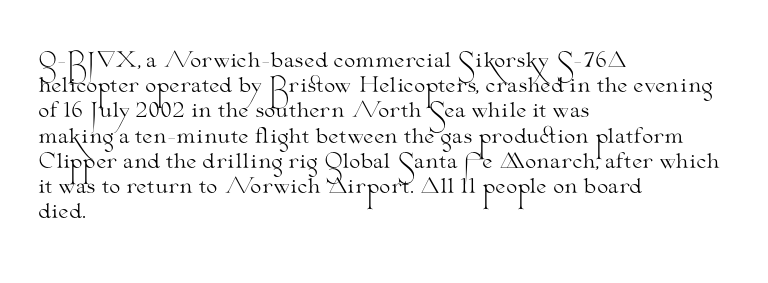
How would I describe the line gaps? Plain and ordinary. Stem width sits at or under what a default text font uses. Posture: straight, roman, zero tilt. Underlining? Definitely not there. How are the letters spaced? Ordinarily, with no added tracking. Alignment: flush left.
